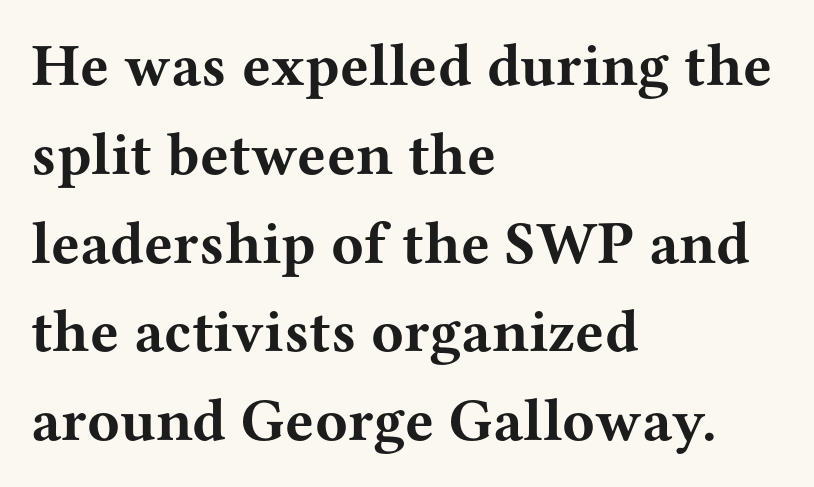
Bare-footed words on every line. The space between consecutive lines is moderate. A full-strength bold gives these letters their thick strokes. When letters stand straight like this, we call the style roman or upright. The typesetter chose a ragged-right arrangement here.
